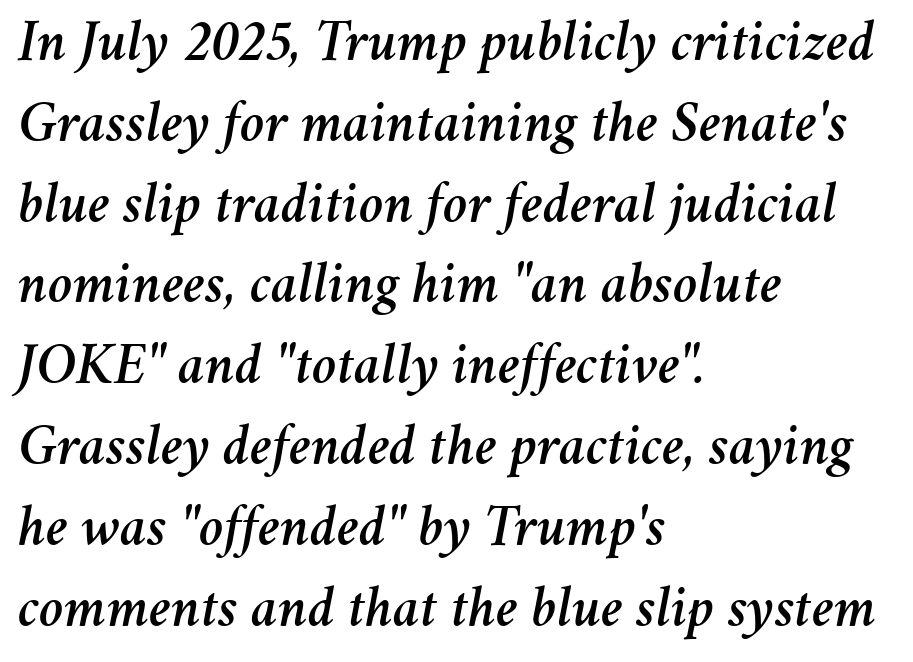
{"italic": "yes", "lean": "right", "slant_degrees": 11, "width": "normal", "stroke_contrast": "medium", "x_height": "medium", "monospaced": "no", "underline": "no", "align": "left", "line_spacing": "normal", "line_spacing_ratio": 1.37, "letter_spacing": "normal", "letter_spacing_em": 0.0, "glyph_px": 59}
